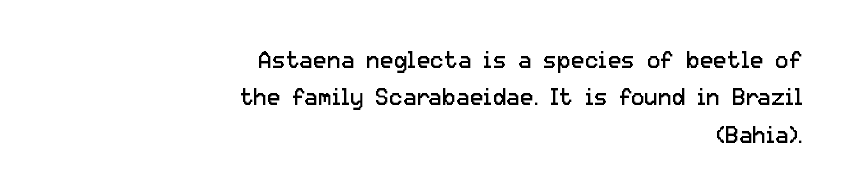
Q: Is the text bold? A: No.
Q: Is the text italic (slanted)? A: No, it is upright.
Q: Is the text underlined? A: No.
Q: How is the paragraph aligned? A: Right-aligned.
Q: Is the spacing between letters normal or unusually wide? A: Normal.
Q: Is the spacing between lines tight, normal or loose? A: Normal.
